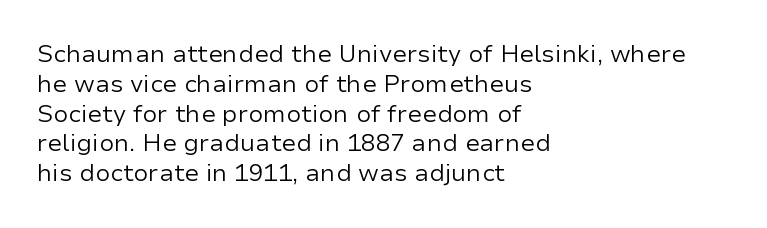
If you drew a line through each stem, it would be perfectly vertical. Tracking value appears to be zero — textbook default spacing. The rag falls on the right side of this text block. The face looks like a standard text weight, possibly lighter. The string is rendered with underlining switched off.
